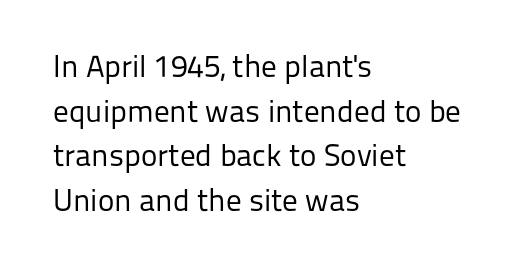
{"serif": "no", "italic": "no", "bold": "no", "weight": "regular", "width": "normal", "stroke_contrast": "low", "x_height": "medium", "monospaced": "no", "underline": "no", "align": "left", "line_spacing": "normal", "line_spacing_ratio": 1.44, "letter_spacing": "normal", "letter_spacing_em": 0.0, "glyph_px": 31}
